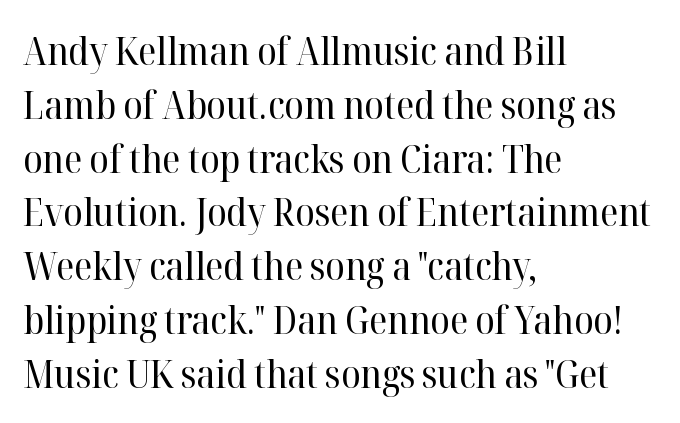
{"serif": "yes", "italic": "no", "bold": "no", "weight": "regular", "width": "normal", "stroke_contrast": "high", "x_height": "medium", "monospaced": "no", "underline": "no", "align": "left", "line_spacing": "normal", "line_spacing_ratio": 1.38, "letter_spacing": "normal", "letter_spacing_em": 0.0, "glyph_px": 39}
